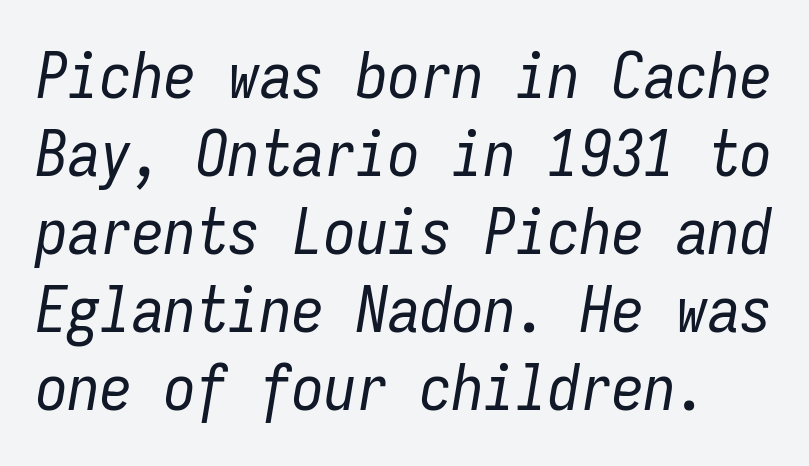
Letter spacing: default. No chunkiness to these letters — they're not bold. Clear beneath every line of the passage. Characters are canted at an angle relative to the baseline's perpendicular. Spacing verdict: monospaced, one width for all characters.
